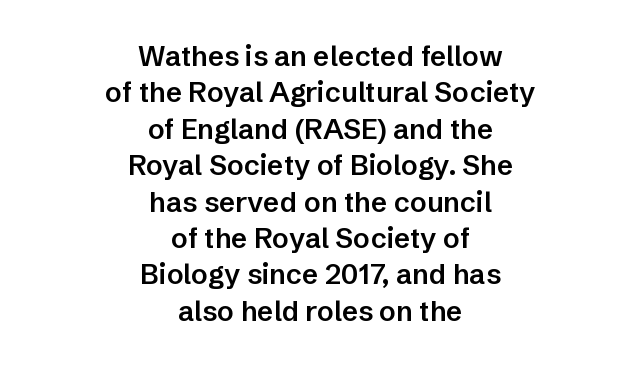
The rendering uses natural spacing where letterforms have individual widths. Compared with typical body copy, the letter spacing here is the same. The letters carry no serifs — their stems end cleanly without finishing strokes. Tall strokes in this sample are plumb rather than angled. Baseline-to-baseline distance is the conventional proportion of letter height.
